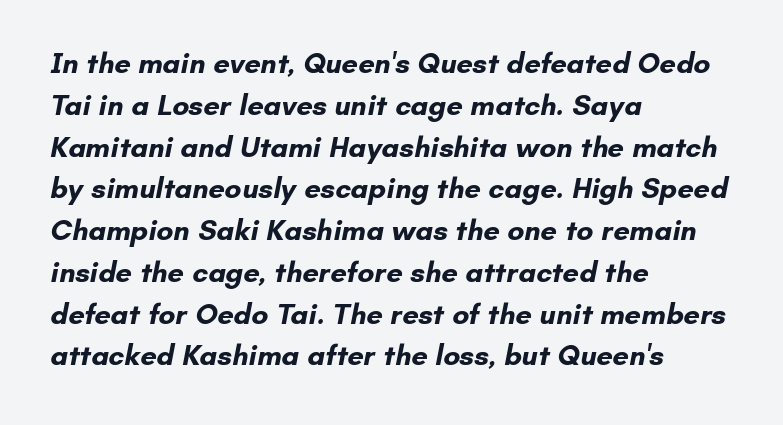
The letters advance in unequal steps, a hallmark of proportional type. Alignment: flush left. Compared with typical body copy, the letter spacing here is the same. These lines sit exactly where default settings would place them.
